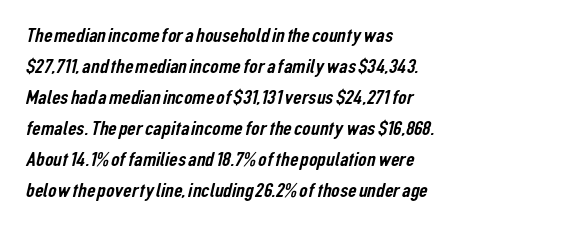
{"underline": "no", "align": "left", "line_spacing": "normal", "line_spacing_ratio": 1.48, "letter_spacing": "normal", "letter_spacing_em": 0.0, "glyph_px": 21}
